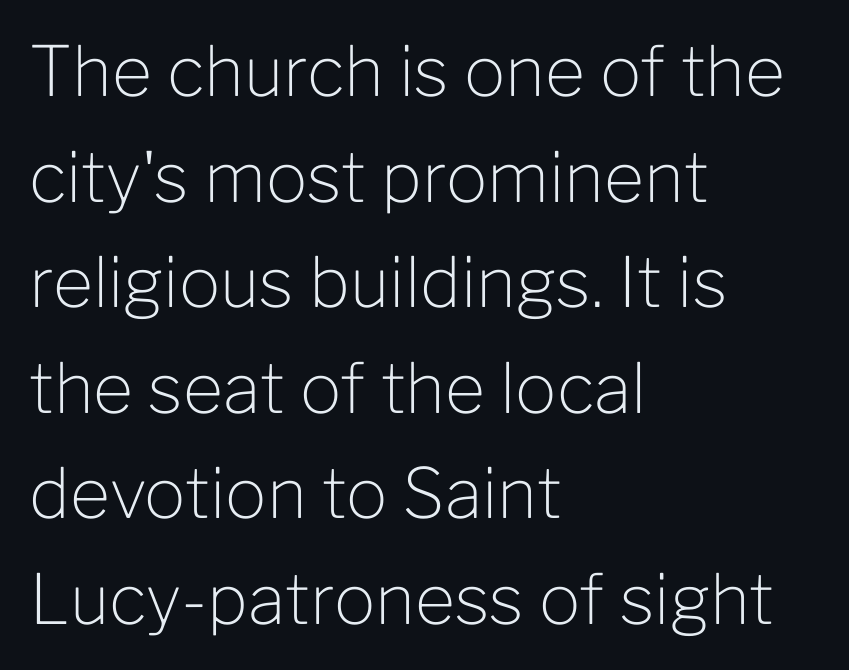
Q: Is the text bold? A: No.
Q: Is the text italic (slanted)? A: No, it is upright.
Q: Is the typeface a serif or a sans-serif typeface? A: Sans-serif.
Q: Is the text underlined? A: No.
Q: How is the paragraph aligned? A: Left-aligned.
Q: Is the spacing between letters normal or unusually wide? A: Normal.
Q: Is the spacing between lines tight, normal or loose? A: Normal.
Q: Width (condensed, normal, or wide)? A: Normal.
Q: Stroke contrast? A: Low.
Q: x-height? A: Medium.
Q: Monospaced? A: No.
